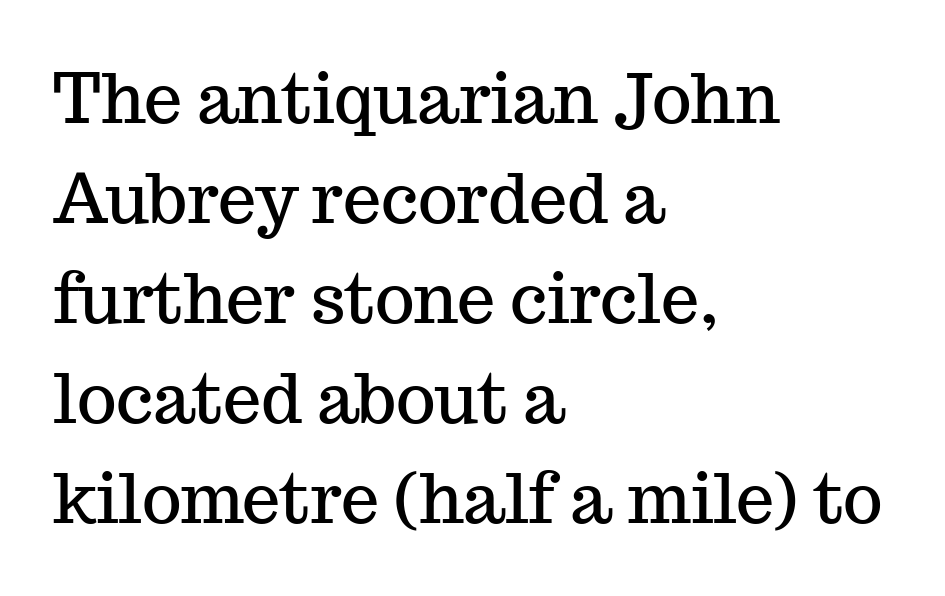
Reading down the block, your eye returns to a fixed left position each line. The type sits square on the baseline with zero lean. Nothing unusual about the tracking: characters are spaced as the font intends. These lines are rendered in a variable-pitch font. The type family on display is of the serif kind. Clear beneath every line of the passage.
